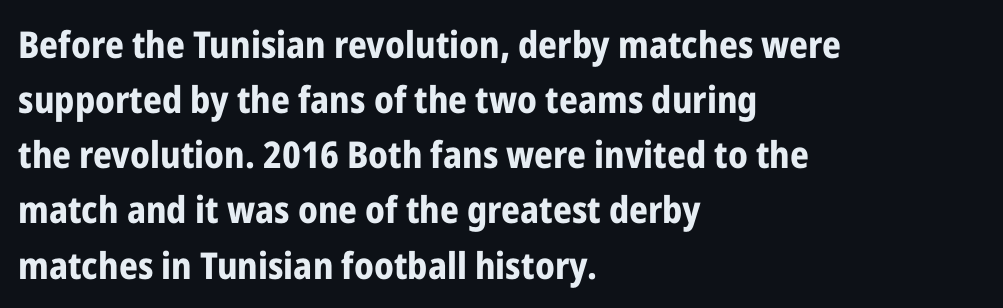
The image shows 37 px bold, condensed sans-serif type, upright; set left-aligned, normal line spacing (1.49x), normal letter spacing, not underlined; low stroke contrast and a medium x-height.
